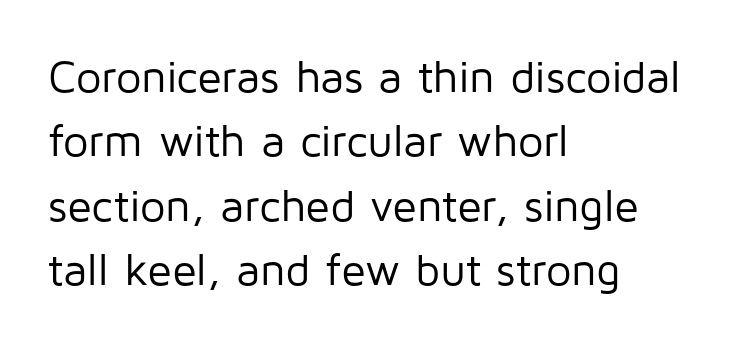
Q: Is the text bold? A: No.
Q: Is the text italic (slanted)? A: No, it is upright.
Q: Is the typeface a serif or a sans-serif typeface? A: Sans-serif.
Q: Is the text underlined? A: No.
Q: How is the paragraph aligned? A: Left-aligned.
Q: Is the spacing between letters normal or unusually wide? A: Normal.
Q: Is the spacing between lines tight, normal or loose? A: Normal.
Q: Width (condensed, normal, or wide)? A: Normal.
Q: Stroke contrast? A: Low.
Q: x-height? A: Medium.
Q: Monospaced? A: No.
